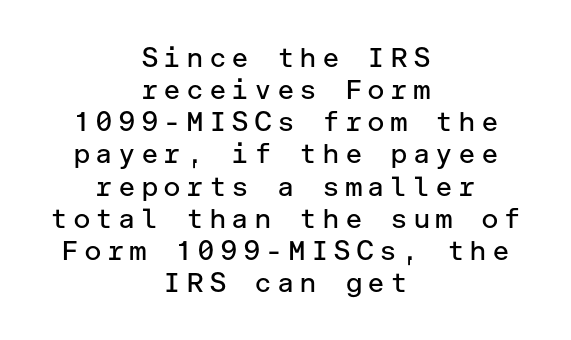
{"italic": "no", "bold": "no", "underline": "no", "align": "center", "line_spacing_ratio": 1.19, "glyph_px": 27}
